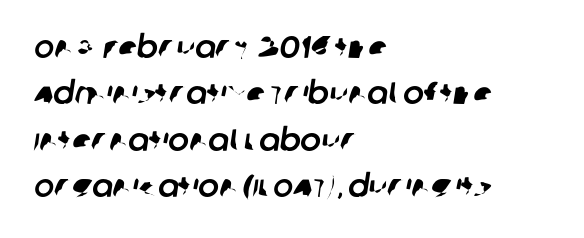
{"serif": "no", "width": "normal", "stroke_contrast": "low", "x_height": "large", "monospaced": "no", "underline": "no", "align": "left", "line_spacing": "normal", "line_spacing_ratio": 1.5, "letter_spacing": "normal", "letter_spacing_em": 0.0, "glyph_px": 31}
